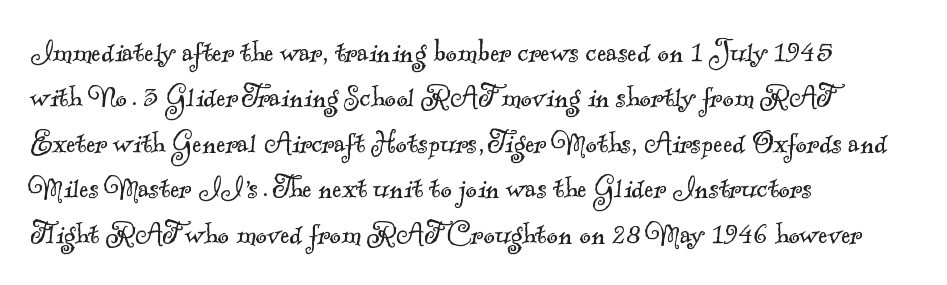
The image shows 35 px light serif type; set left-aligned, normal line spacing (1.3x), normal letter spacing, not underlined; a small x-height.
